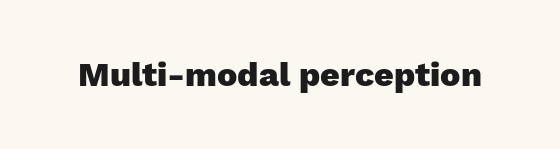
The image shows 34 px heavy sans-serif type, upright; set normal letter spacing, not underlined; low stroke contrast and a medium x-height.
